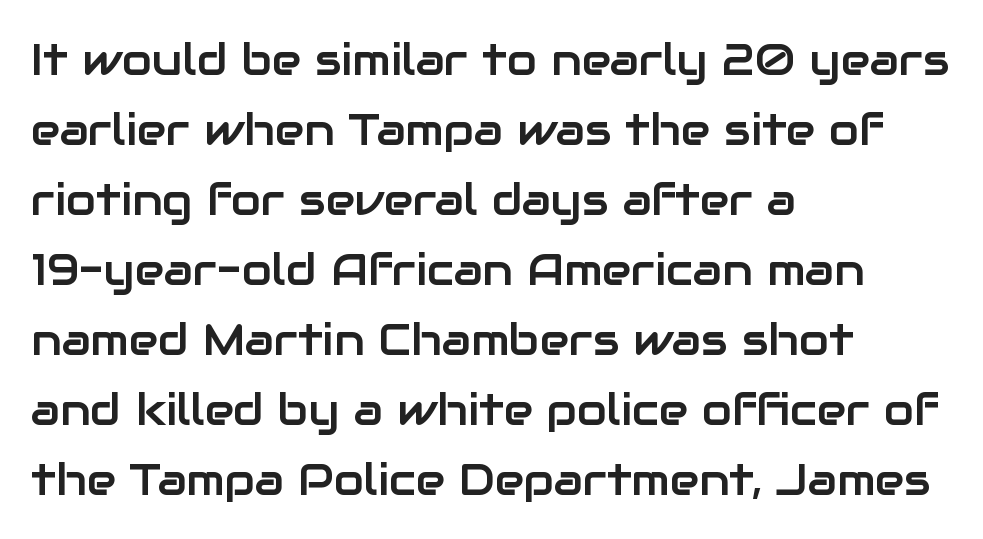
{"serif": "no", "italic": "no", "width": "normal", "stroke_contrast": "low", "x_height": "medium", "monospaced": "no", "underline": "no", "align": "left", "line_spacing": "normal", "line_spacing_ratio": 1.59, "letter_spacing": "normal", "letter_spacing_em": 0.0, "glyph_px": 44}
